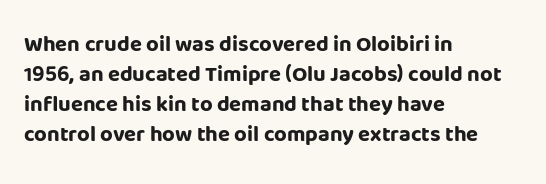
The image shows 22 px bold type, upright; set left-aligned, normal line spacing (1.36x), normal letter spacing, not underlined.
